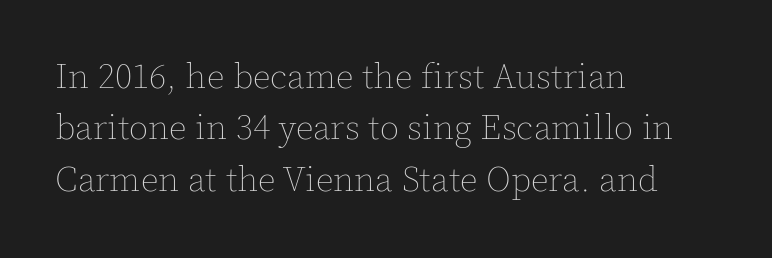
{"italic": "no", "bold": "no", "weight": "thin", "width": "normal", "x_height": "medium", "monospaced": "no", "underline": "no", "align": "left", "line_spacing": "normal", "line_spacing_ratio": 1.47, "letter_spacing": "normal", "letter_spacing_em": 0.0, "glyph_px": 35}
